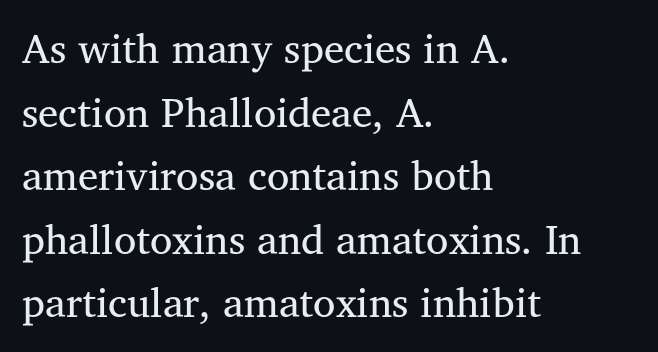
{"serif": "yes", "italic": "no", "bold": "no", "weight": "regular", "width": "normal", "stroke_contrast": "medium", "x_height": "medium", "monospaced": "no", "underline": "no", "align": "left", "line_spacing": "normal", "line_spacing_ratio": 1.55, "letter_spacing": "normal", "letter_spacing_em": 0.0, "glyph_px": 41}
